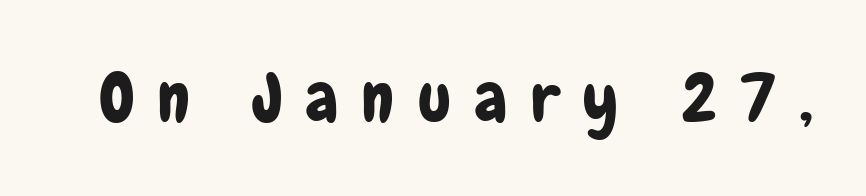
Q: Is the text italic (slanted)? A: No, it is upright.
Q: Is the typeface a serif or a sans-serif typeface? A: Sans-serif.
Q: Is the text underlined? A: No.
Q: Is the spacing between letters normal or unusually wide? A: Unusually wide.
Q: Width (condensed, normal, or wide)? A: Condensed.
Q: Stroke contrast? A: Low.
Q: x-height? A: Medium.
Q: Monospaced? A: No.
